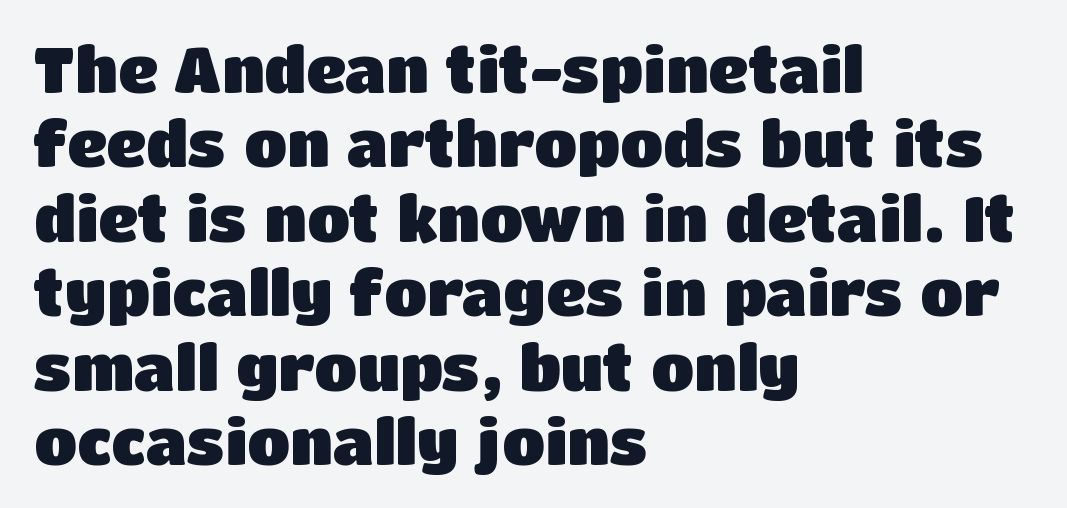
{"serif": "no", "italic": "no", "bold": "yes", "weight": "heavy", "width": "normal", "stroke_contrast": "low", "x_height": "large", "monospaced": "no", "underline": "no", "align": "left", "line_spacing_ratio": 1.2, "letter_spacing": "normal", "letter_spacing_em": 0.0, "glyph_px": 62}
